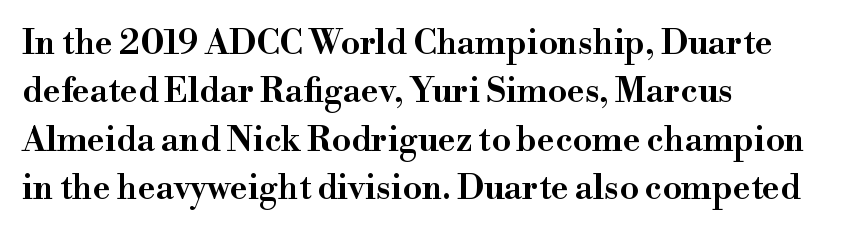
Q: Is the text italic (slanted)? A: No, it is upright.
Q: Is the typeface a serif or a sans-serif typeface? A: Serif.
Q: Is the text underlined? A: No.
Q: How is the paragraph aligned? A: Left-aligned.
Q: Is the spacing between letters normal or unusually wide? A: Normal.
Q: Is the spacing between lines tight, normal or loose? A: Normal.
Q: Width (condensed, normal, or wide)? A: Wide.
Q: Stroke contrast? A: High.
Q: x-height? A: Small.
Q: Monospaced? A: No.
